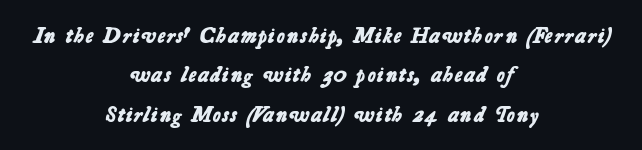
The image shows 22 px bold type; set centered, line spacing 1.79x, normal letter spacing, not underlined.
